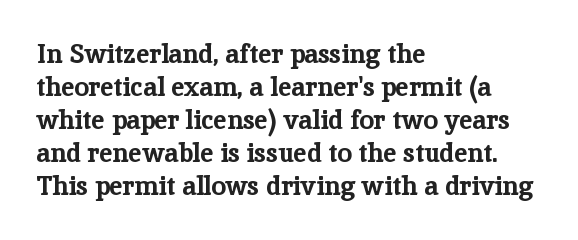
{"italic": "no", "bold": "yes", "underline": "no", "align": "left", "line_spacing": "normal", "line_spacing_ratio": 1.27, "letter_spacing": "normal", "letter_spacing_em": 0.0, "glyph_px": 26}
